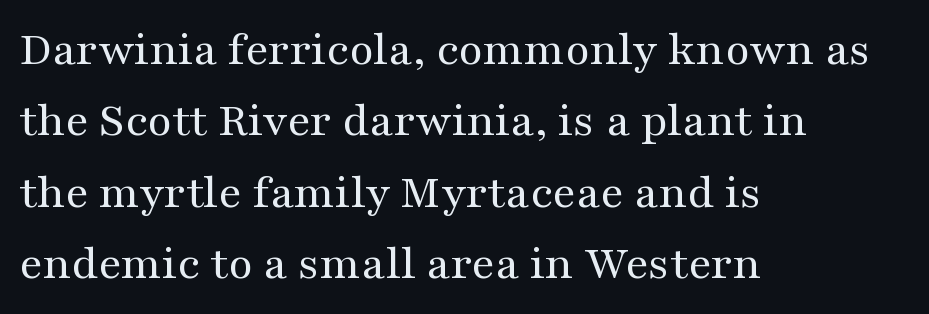
Weight class: somewhere from thin through regular. Reading down the column, the eye jumps a familiar distance to each next line. This sample uses an upright cut, with every glyph sitting square on the baseline. Check the space under the baseline: it is left empty. The face used here is rendered with its standard letterfit.
